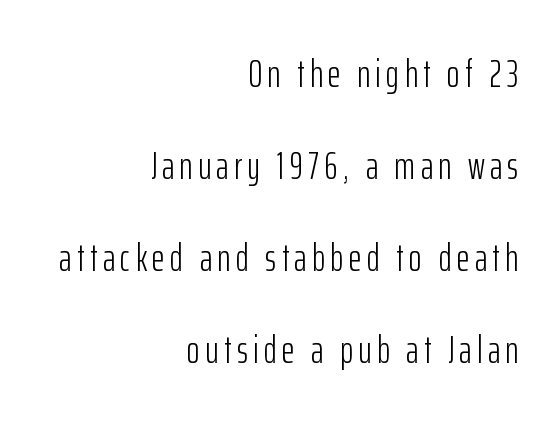
The image shows 39 px light, condensed sans-serif type, upright; set right-aligned, loose line spacing (2.36x), not underlined; low stroke contrast and a medium x-height.
